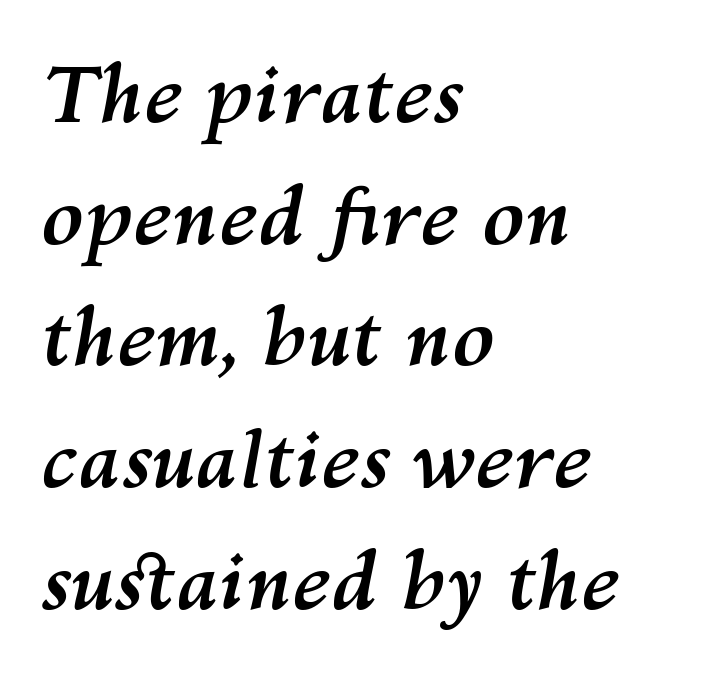
Q: Is the text bold? A: Yes.
Q: Is the text italic (slanted)? A: Yes, it leans right by about 10 degrees.
Q: Is the text underlined? A: No.
Q: How is the paragraph aligned? A: Left-aligned.
Q: Is the spacing between letters normal or unusually wide? A: Normal.
Q: Is the spacing between lines tight, normal or loose? A: Normal.
Q: Width (condensed, normal, or wide)? A: Normal.
Q: Stroke contrast? A: Medium.
Q: x-height? A: Medium.
Q: Monospaced? A: No.
